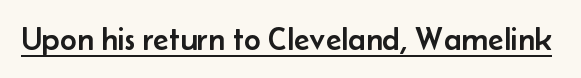
The typography opts for an upright posture over an oblique one. Beneath each row of characters lies a ruled line. Characters follow at the spacing the type designer built in. The face used here is a sans, in the tradition of grotesques and geometrics. Looks like regular typesetting: each glyph gets only the width it needs.
